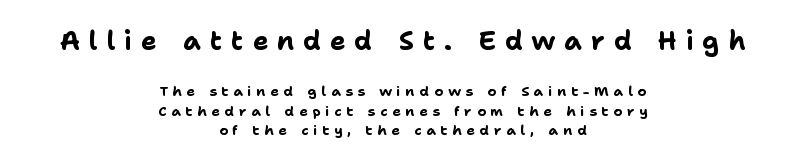
The image shows 26 px bold type, upright; set centered, normal line spacing (1.42x), unusually wide letter spacing (+0.34 em), not underlined; the first (top) block is 1.86x larger.
